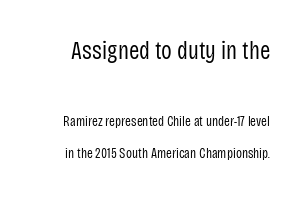
Weight: in the light-to-regular range. Of the two passages, the one on top uses the larger point size. A typesetter would call this zero additional tracking. The specimen reads as upright at a glance.
